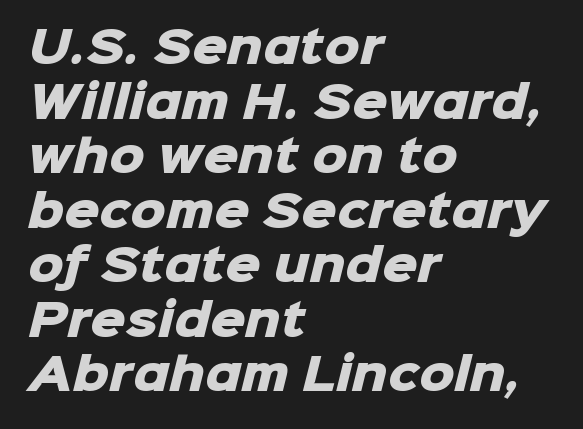
Q: Is the text bold? A: Yes.
Q: Is the typeface a serif or a sans-serif typeface? A: Sans-serif.
Q: Is the text underlined? A: No.
Q: How is the paragraph aligned? A: Left-aligned.
Q: Is the spacing between letters normal or unusually wide? A: Normal.
Q: Width (condensed, normal, or wide)? A: Normal.
Q: Stroke contrast? A: Low.
Q: x-height? A: Medium.
Q: Monospaced? A: No.
